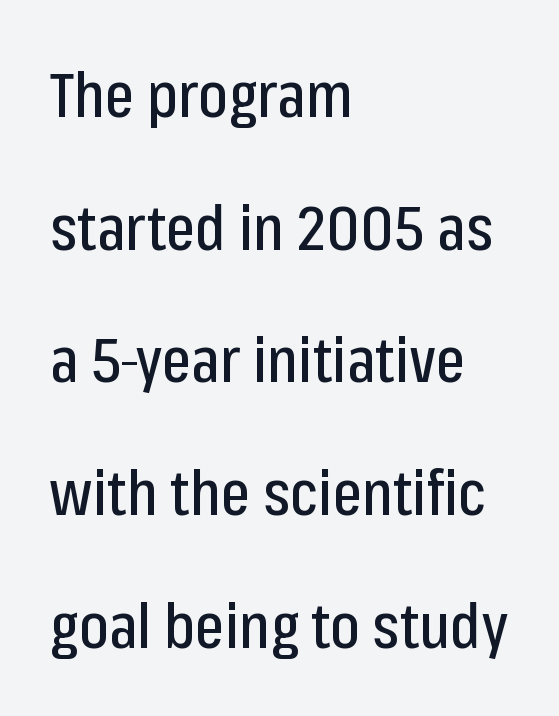
A bare baseline throughout the passage. Which margin do the lines hug? The left one — the right edge is uneven. Widely set lines give the paragraph a tall, airy silhouette. This is roman type, the default non-slanted kind. Spacing between characters is what you'd get straight out of the box.
